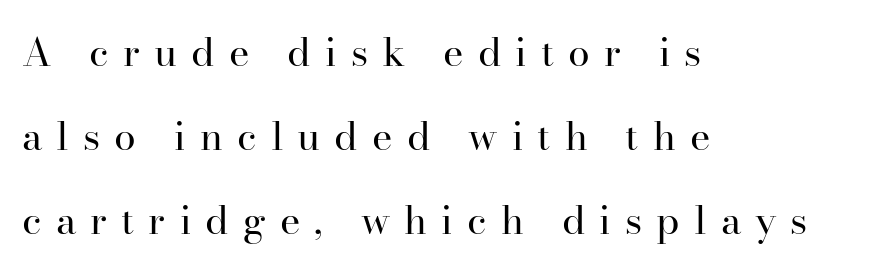
A classic flush-left, rag-right setting is used for this passage. Looks like regular typesetting: each glyph gets only the width it needs. Upright lettering throughout. The strokes are not fattened; the text isn't bold.
